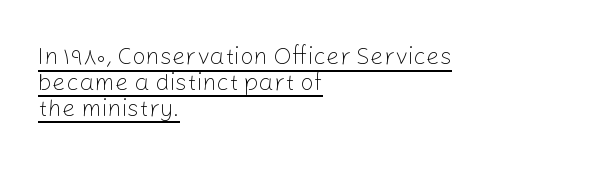
The image shows 24 px text type, upright; set left-aligned, tight line spacing (1.08x), normal letter spacing, underlined.
